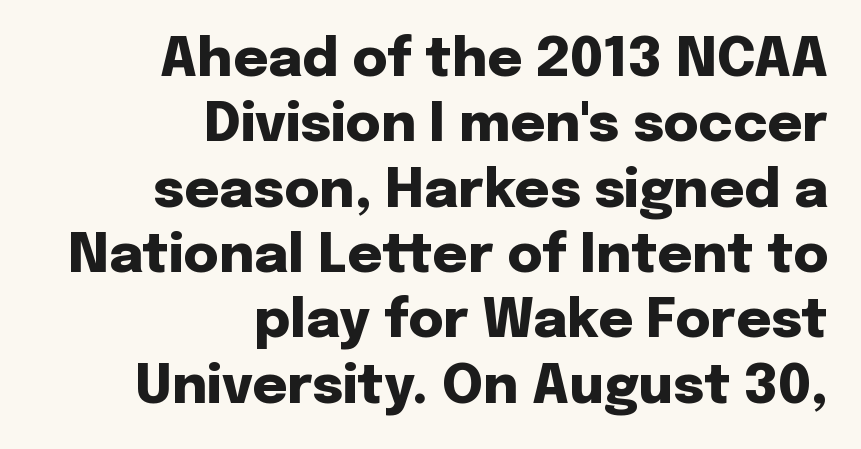
Q: Is the text bold? A: Yes.
Q: Is the text italic (slanted)? A: No, it is upright.
Q: Is the typeface a serif or a sans-serif typeface? A: Sans-serif.
Q: Is the text underlined? A: No.
Q: How is the paragraph aligned? A: Right-aligned.
Q: Is the spacing between letters normal or unusually wide? A: Normal.
Q: Width (condensed, normal, or wide)? A: Normal.
Q: Stroke contrast? A: Low.
Q: x-height? A: Medium.
Q: Monospaced? A: No.
